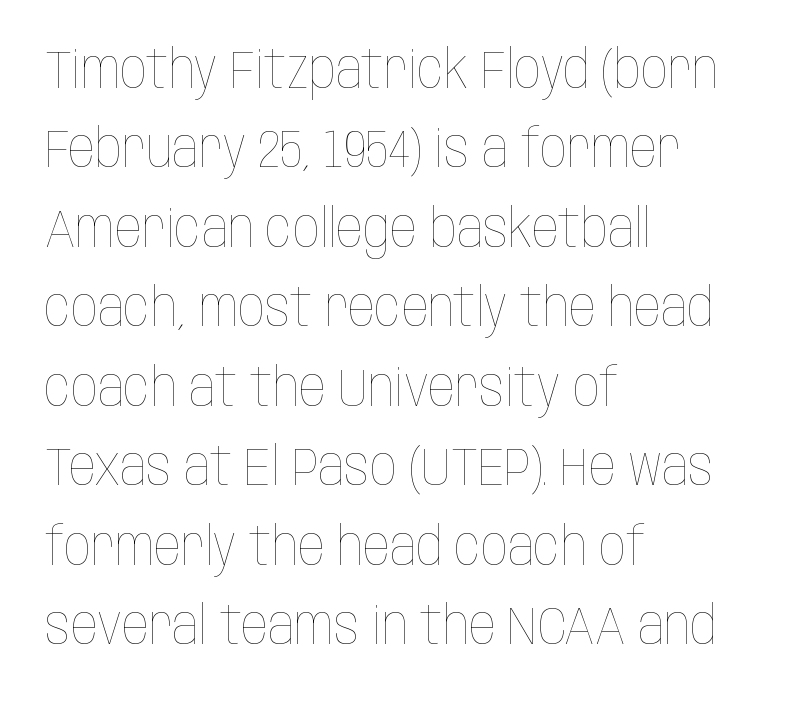
Q: Is the text bold? A: No.
Q: Is the text italic (slanted)? A: No, it is upright.
Q: Is the text underlined? A: No.
Q: How is the paragraph aligned? A: Left-aligned.
Q: Is the spacing between letters normal or unusually wide? A: Normal.
Q: Is the spacing between lines tight, normal or loose? A: Normal.
Q: Width (condensed, normal, or wide)? A: Condensed.
Q: Stroke contrast? A: Low.
Q: x-height? A: Large.
Q: Monospaced? A: No.
